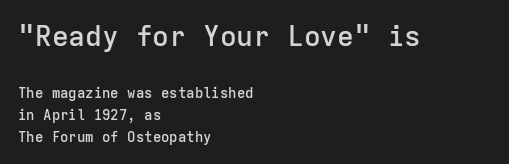
The image shows 28 px semibold sans-serif type, upright, monospaced; set left-aligned, normal line spacing (1.56x), normal letter spacing, not underlined; the first (top) block is 2.0x larger; low stroke contrast and a medium x-height.
